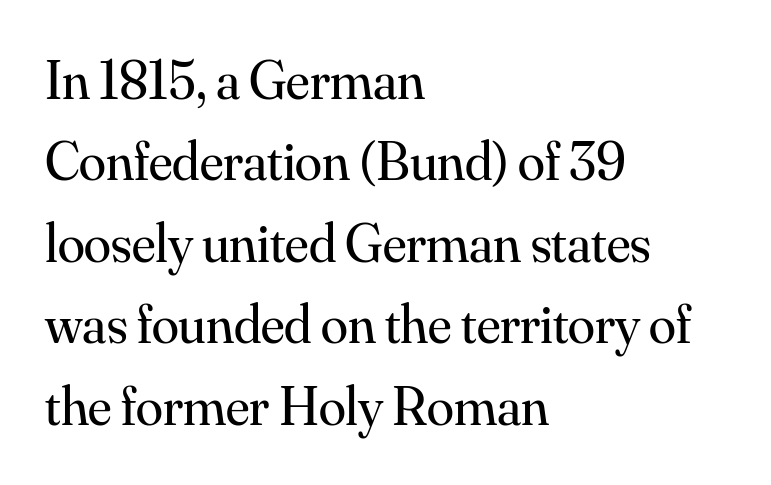
Clear beneath every line of the passage. Leading matches the norm, producing a regular column. The rendering keeps characters at their native spacing. Caption: face not bold, strokes unweighted. If you drew a ruler down the left edge, every line would touch it. Yep, those are serifs on the letters.
